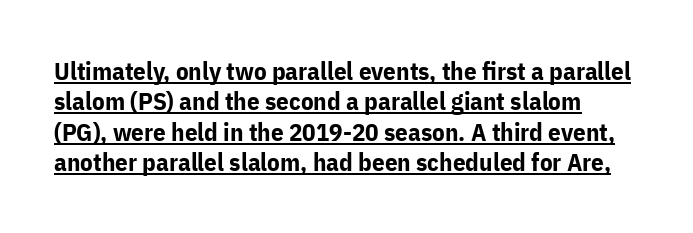
Honestly, the letter spacing is just normal — you wouldn't notice it. The strokes are fattened all the way to bold. Notice how a bar underscores the lettering throughout. Every character sits straight up, as roman type does.
